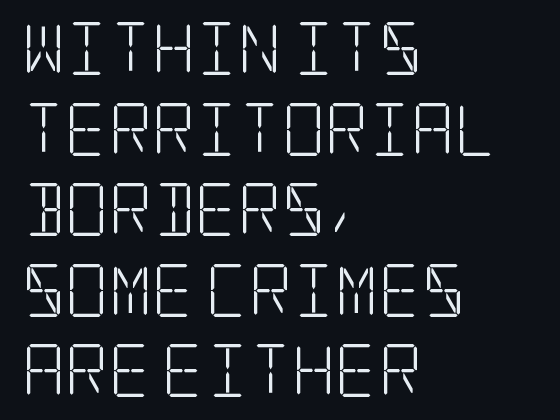
Q: Is the text bold? A: No.
Q: Is the text italic (slanted)? A: No, it is upright.
Q: Is the typeface a serif or a sans-serif typeface? A: Serif.
Q: Is the text underlined? A: No.
Q: How is the paragraph aligned? A: Left-aligned.
Q: Is the spacing between letters normal or unusually wide? A: Normal.
Q: Is the spacing between lines tight, normal or loose? A: Normal.
Q: Width (condensed, normal, or wide)? A: Condensed.
Q: Stroke contrast? A: Low.
Q: x-height? A: Large.
